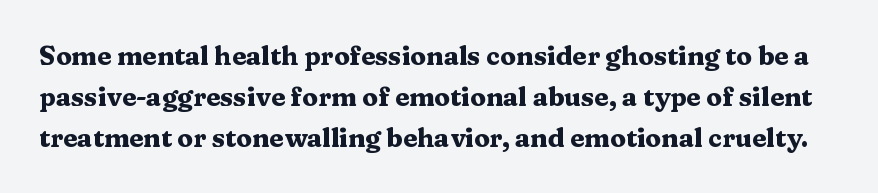
The image shows 26 px bold type, upright; set normal line spacing (1.57x), normal letter spacing, not underlined.
